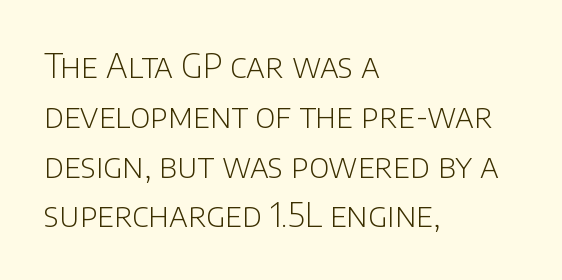
The image shows 33 px light sans-serif type, upright; set left-aligned, normal line spacing (1.51x), normal letter spacing, not underlined; low stroke contrast and a large x-height.
